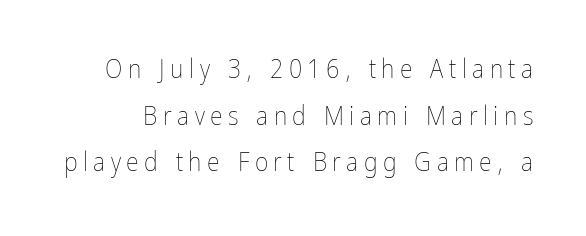
{"italic": "no", "bold": "no", "underline": "no", "line_spacing_ratio": 1.79, "letter_spacing": "wide", "letter_spacing_em": 0.21, "glyph_px": 26}
